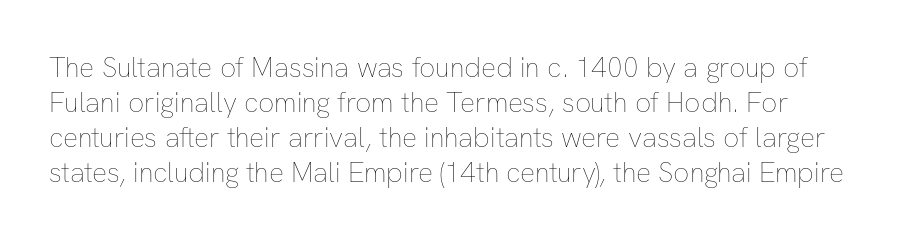
The image shows 28 px thin type, upright; set normal line spacing (1.25x), normal letter spacing, not underlined; low stroke contrast and a medium x-height.
